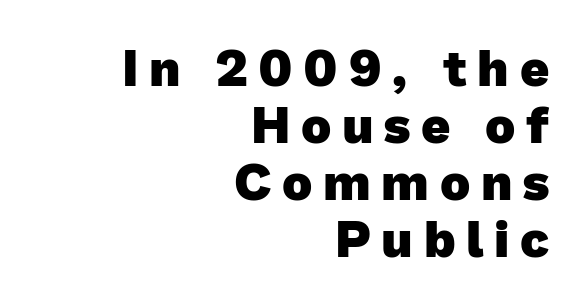
The image shows 51 px heavy sans-serif type; set right-aligned, tight line spacing (1.12x), unusually wide letter spacing (+0.21 em), not underlined; low stroke contrast and a medium x-height.
